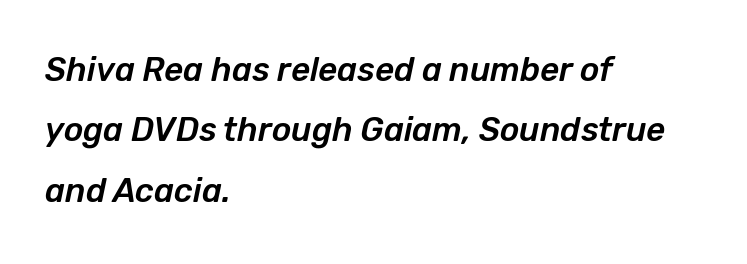
{"italic": "yes", "lean": "right", "slant_degrees": 12, "width": "normal", "stroke_contrast": "low", "x_height": "medium", "monospaced": "no", "underline": "no", "align": "left", "line_spacing_ratio": 1.83, "letter_spacing": "normal", "letter_spacing_em": 0.0, "glyph_px": 33}
